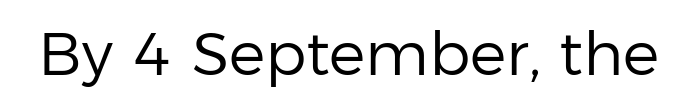
{"serif": "no", "italic": "no", "bold": "no", "weight": "regular", "width": "normal", "stroke_contrast": "low", "x_height": "medium", "monospaced": "no", "underline": "no", "letter_spacing": "normal", "letter_spacing_em": 0.0, "glyph_px": 61}
